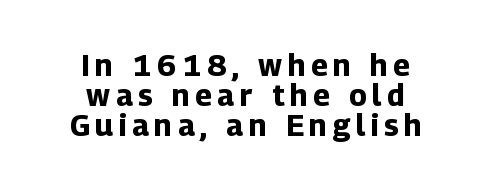
{"serif": "no", "italic": "no", "bold": "yes", "weight": "bold", "width": "normal", "stroke_contrast": "low", "x_height": "medium", "monospaced": "no", "underline": "no", "align": "center", "line_spacing": "tight", "line_spacing_ratio": 1.0, "glyph_px": 30}
